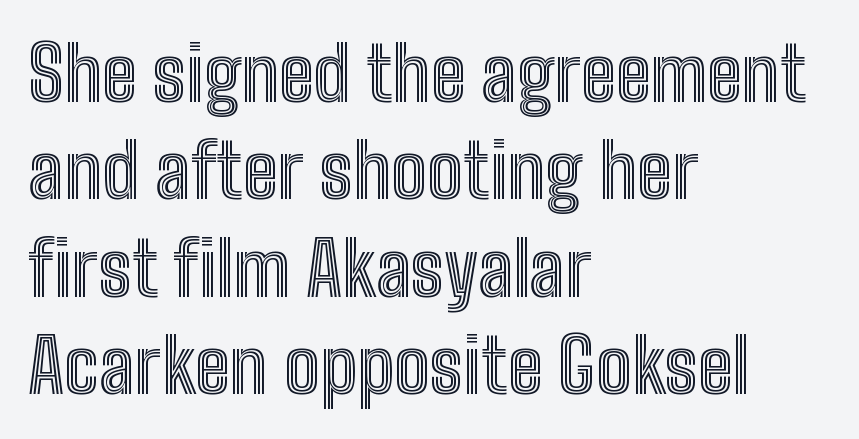
{"italic": "no", "width": "condensed", "x_height": "medium", "monospaced": "no", "underline": "no", "align": "left", "line_spacing": "normal", "line_spacing_ratio": 1.3, "letter_spacing": "normal", "letter_spacing_em": 0.0, "glyph_px": 75}
